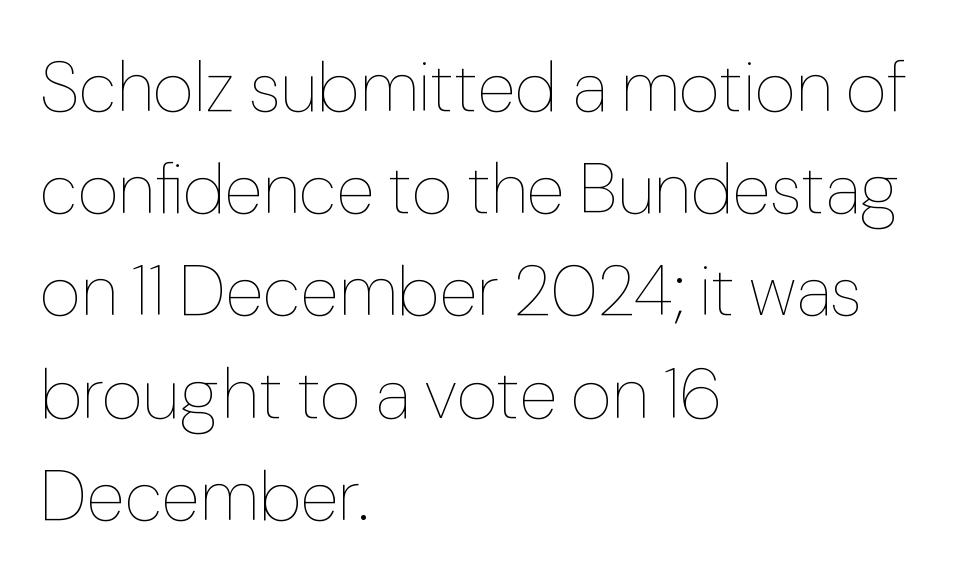
On a weight scale, this lands at 450 or below. Each line starts at the same left margin while the right side varies. Letter spacing: default. The block of text has a typical density, with ordinary space between rows. A typesetter would mark this as roman, not italic.
